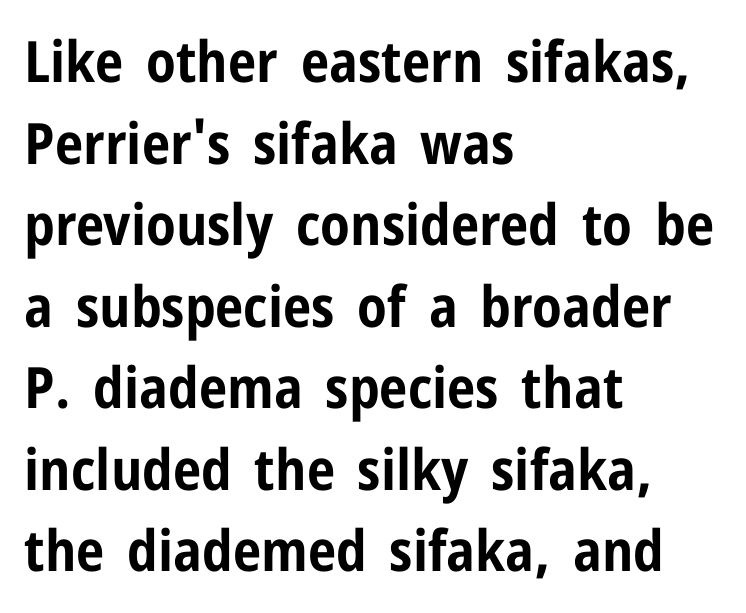
The image shows 57 px bold, condensed sans-serif type, upright; set left-aligned, normal line spacing (1.43x), normal letter spacing, not underlined; low stroke contrast and a medium x-height.
